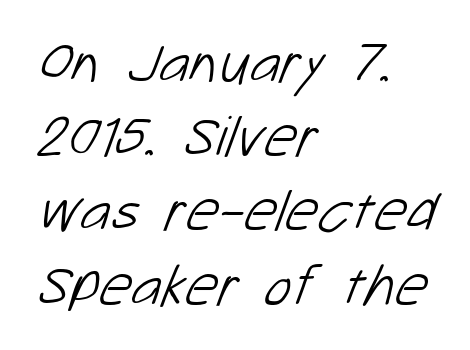
{"serif": "no", "bold": "no", "weight": "light", "width": "normal", "stroke_contrast": "low", "x_height": "medium", "monospaced": "no", "underline": "no", "align": "left", "line_spacing": "normal", "line_spacing_ratio": 1.28, "letter_spacing": "normal", "letter_spacing_em": 0.0, "glyph_px": 58}
